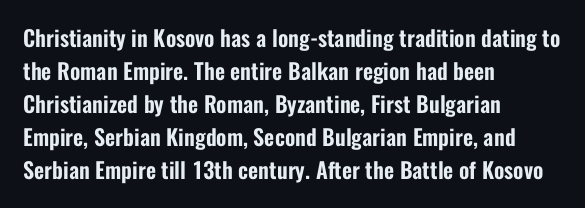
The image shows 22 px text type, upright; set left-aligned, normal line spacing (1.5x), normal letter spacing, not underlined.
